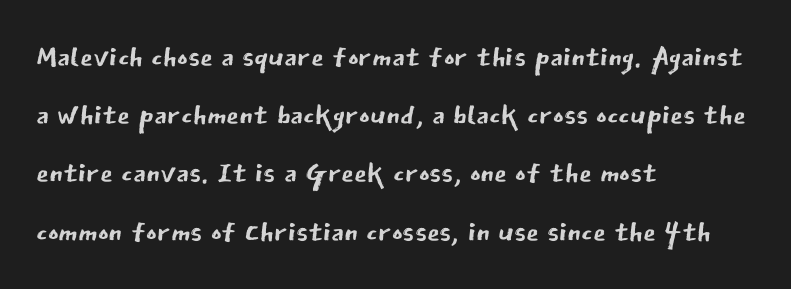
{"serif": "no", "italic": "no", "bold": "no", "weight": "regular", "width": "normal", "stroke_contrast": "low", "x_height": "medium", "monospaced": "no", "underline": "no", "align": "left", "line_spacing": "normal", "line_spacing_ratio": 1.42, "letter_spacing": "normal", "letter_spacing_em": 0.0, "glyph_px": 41}
